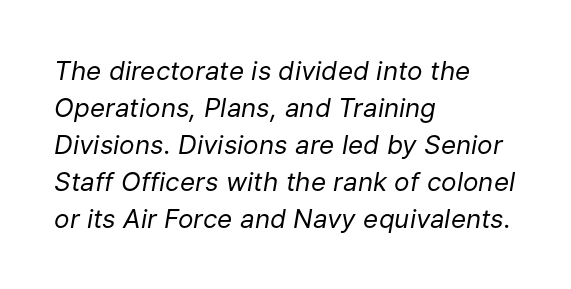
Q: Is the text bold? A: No.
Q: Is the text italic (slanted)? A: Yes, it leans right by about 9 degrees.
Q: Is the text underlined? A: No.
Q: How is the paragraph aligned? A: Left-aligned.
Q: Is the spacing between letters normal or unusually wide? A: Normal.
Q: Is the spacing between lines tight, normal or loose? A: Normal.
